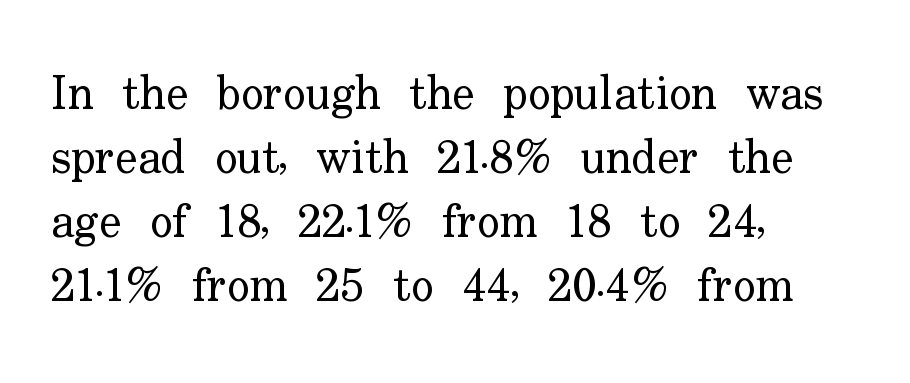
The image shows 47 px regular-weight serif type, upright; set left-aligned, normal line spacing (1.36x), normal letter spacing, not underlined; low stroke contrast and a small x-height.
